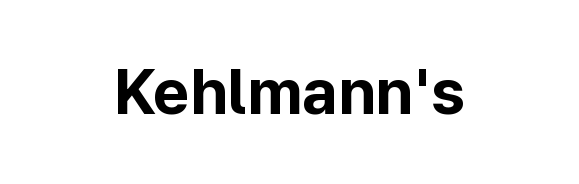
The image shows 63 px bold sans-serif type, upright; set centered, normal letter spacing, not underlined; low stroke contrast and a medium x-height.
